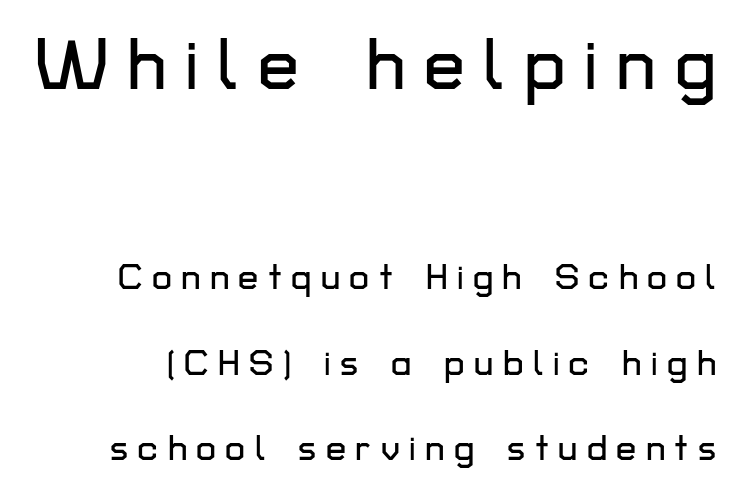
Q: Is the text italic (slanted)? A: No, it is upright.
Q: Is the typeface a serif or a sans-serif typeface? A: Sans-serif.
Q: Is the text underlined? A: No.
Q: Is the spacing between letters normal or unusually wide? A: Unusually wide.
Q: Is the spacing between lines tight, normal or loose? A: Loose.
Q: Which block of text is set in a larger size, the first (top) or the second (bottom)? A: The first (top) one.
Q: Width (condensed, normal, or wide)? A: Normal.
Q: Stroke contrast? A: Low.
Q: x-height? A: Medium.
Q: Monospaced? A: No.
